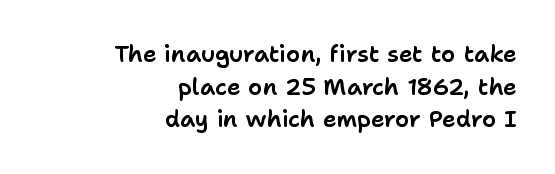
Q: Is the text italic (slanted)? A: No, it is upright.
Q: Is the text underlined? A: No.
Q: How is the paragraph aligned? A: Right-aligned.
Q: Is the spacing between letters normal or unusually wide? A: Normal.
Q: Is the spacing between lines tight, normal or loose? A: Normal.
